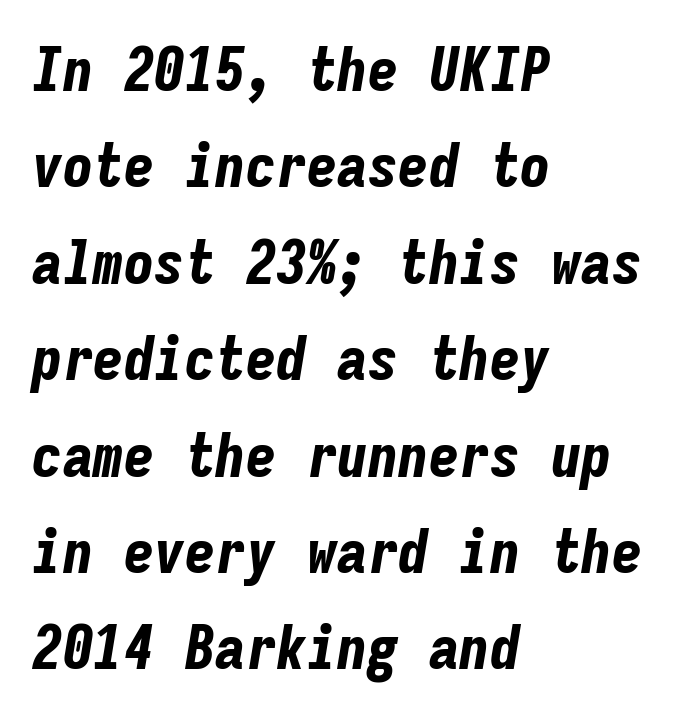
These lines are rendered in a fixed-pitch font. The letters are slanted; this is an italic face. The font is running at its bold setting. Line spacing here is normal. The typesetter chose a ragged-right arrangement here. This rendering features lettering with no underline.
